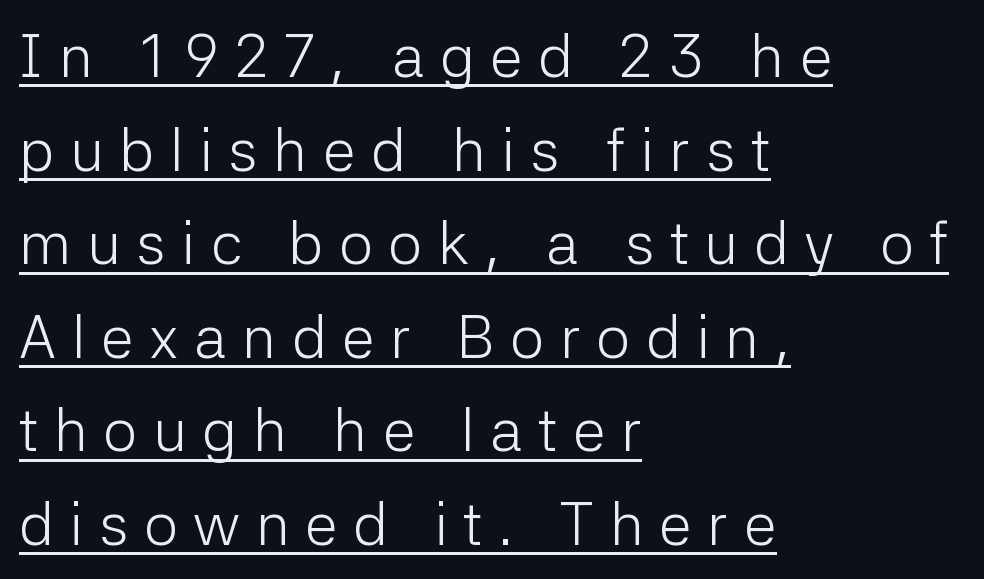
Q: Is the text bold? A: No.
Q: Is the text italic (slanted)? A: No, it is upright.
Q: Is the typeface a serif or a sans-serif typeface? A: Sans-serif.
Q: Is the text underlined? A: Yes.
Q: How is the paragraph aligned? A: Left-aligned.
Q: Is the spacing between letters normal or unusually wide? A: Unusually wide.
Q: Is the spacing between lines tight, normal or loose? A: Normal.
Q: Width (condensed, normal, or wide)? A: Normal.
Q: Stroke contrast? A: Low.
Q: x-height? A: Medium.
Q: Monospaced? A: No.
